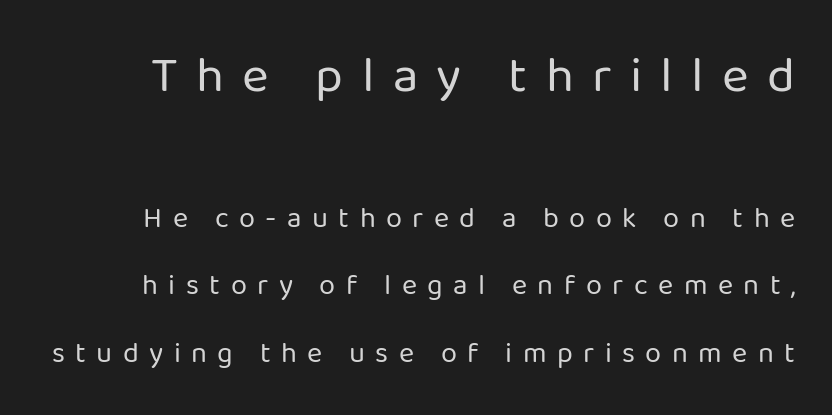
{"serif": "no", "italic": "no", "bold": "no", "weight": "regular", "width": "normal", "stroke_contrast": "low", "x_height": "medium", "monospaced": "no", "underline": "no", "line_spacing": "loose", "line_spacing_ratio": 2.32, "letter_spacing": "wide", "letter_spacing_em": 0.36, "larger_block": "first", "size_ratio": 1.76, "glyph_px": 51}
